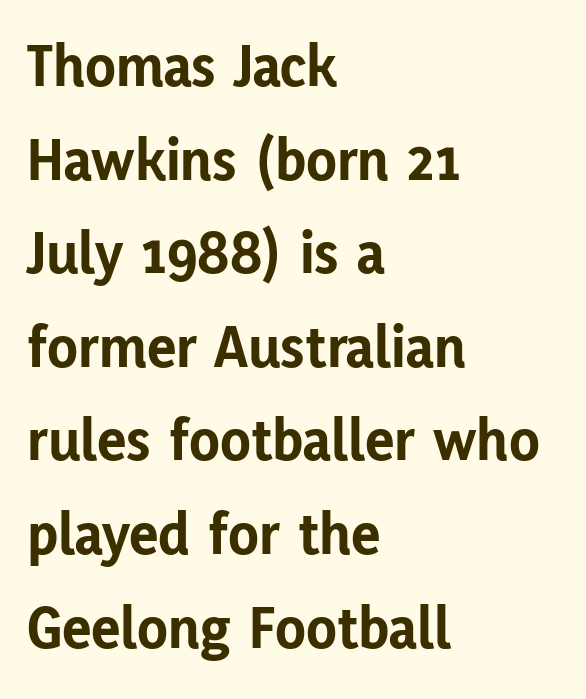
The image shows 62 px bold sans-serif type, upright; set left-aligned, normal line spacing (1.51x), normal letter spacing, not underlined; low stroke contrast and a medium x-height.
